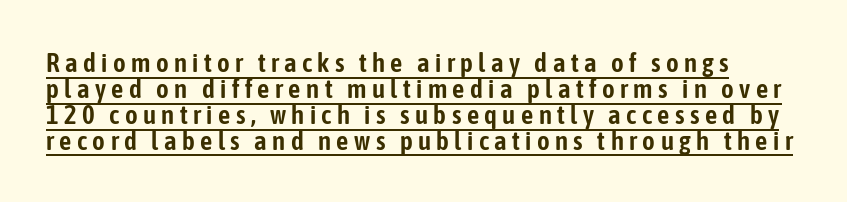
{"italic": "no", "underline": "yes", "line_spacing": "tight", "line_spacing_ratio": 0.96, "letter_spacing": "wide", "letter_spacing_em": 0.2, "glyph_px": 27}
